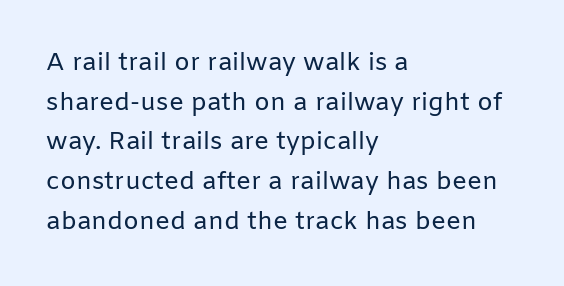
{"italic": "no", "bold": "no", "underline": "no", "align": "left", "line_spacing": "normal", "line_spacing_ratio": 1.59, "letter_spacing": "normal", "letter_spacing_em": 0.0, "glyph_px": 25}
